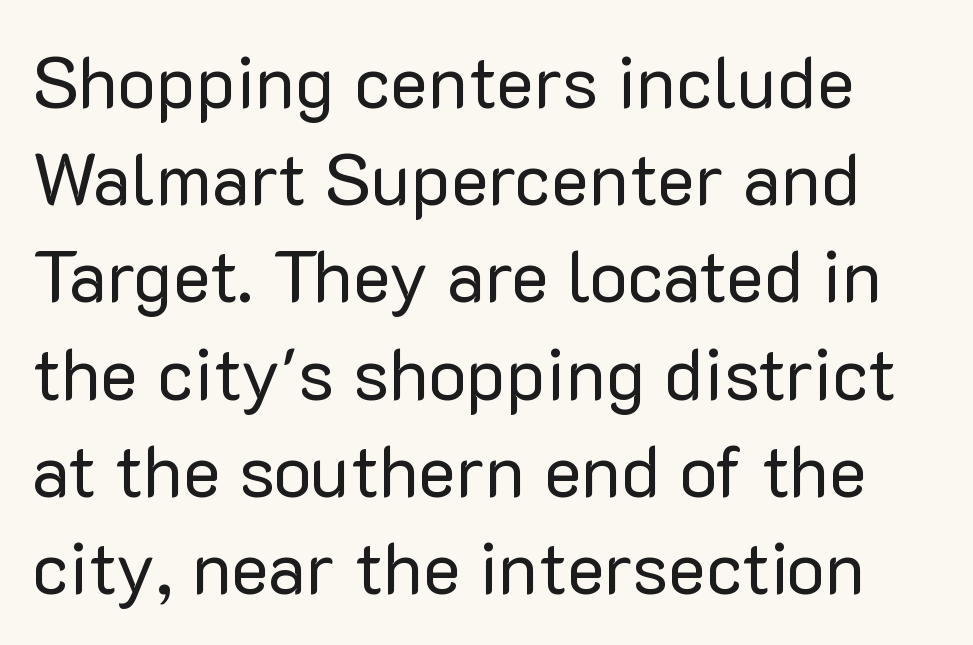
Tracking value appears to be zero — textbook default spacing. Notice how descenders clear the ascenders below comfortably — that's standard leading. Think standard paragraph weight, or any step lighter than that. The rendering shows plain stroke endings on the letterforms — a sans-serif design. Note the varied advance widths — an 'i' is clearly narrower than an 'm'.
